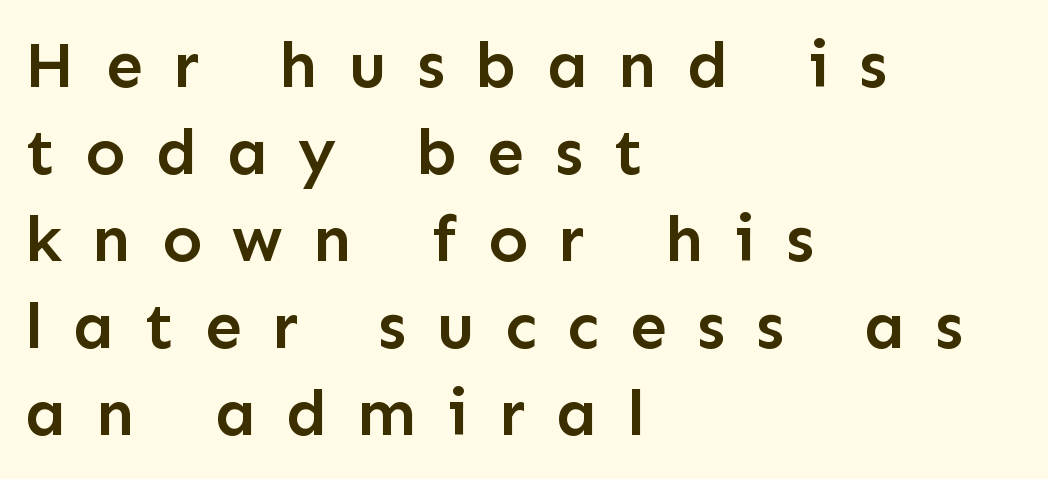
{"serif": "no", "italic": "no", "bold": "semi", "weight": "semibold", "width": "normal", "stroke_contrast": "low", "x_height": "medium", "monospaced": "no", "underline": "no", "align": "left", "line_spacing": "normal", "line_spacing_ratio": 1.32, "letter_spacing": "wide", "letter_spacing_em": 0.46, "glyph_px": 66}
